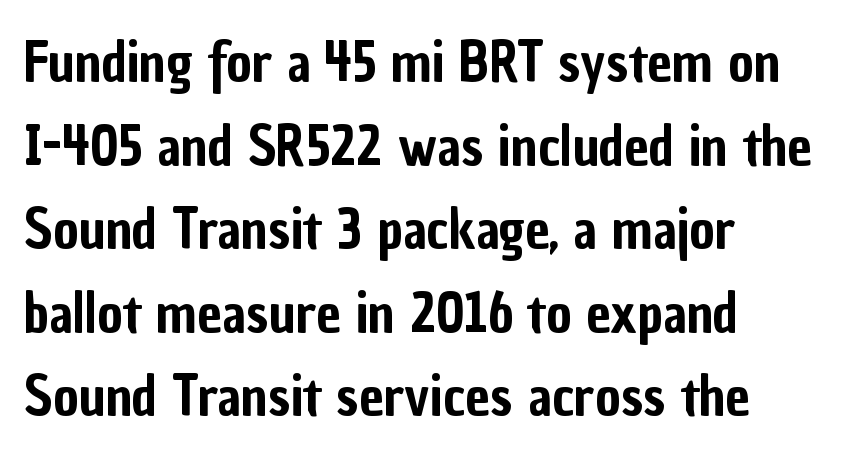
The image shows 55 px condensed sans-serif type, upright; set left-aligned, normal line spacing (1.52x), normal letter spacing, not underlined; low stroke contrast and a medium x-height.
